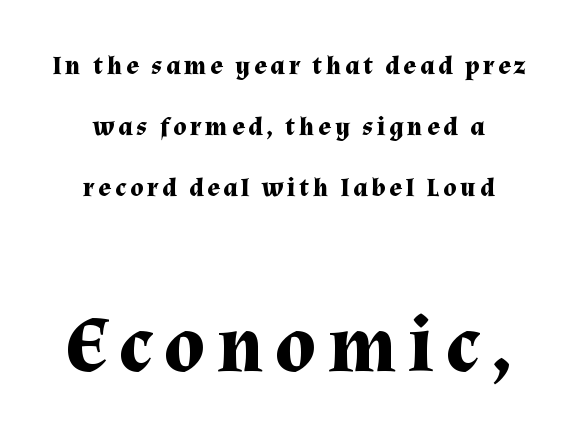
Q: Is the text bold? A: Yes.
Q: Is the text italic (slanted)? A: No, it is upright.
Q: Is the typeface a serif or a sans-serif typeface? A: Serif.
Q: Is the text underlined? A: No.
Q: Is the spacing between lines tight, normal or loose? A: Loose.
Q: Which block of text is set in a larger size, the first (top) or the second (bottom)? A: The second (bottom) one.
Q: Width (condensed, normal, or wide)? A: Normal.
Q: Stroke contrast? A: Medium.
Q: x-height? A: Medium.
Q: Monospaced? A: No.
